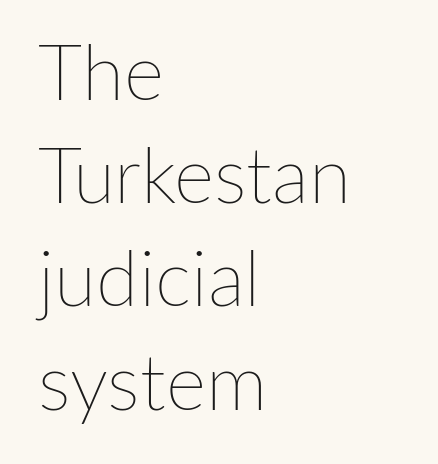
{"italic": "no", "bold": "no", "weight": "thin", "width": "normal", "stroke_contrast": "low", "x_height": "medium", "monospaced": "no", "underline": "no", "align": "left", "line_spacing": "normal", "line_spacing_ratio": 1.34, "letter_spacing": "normal", "letter_spacing_em": 0.0, "glyph_px": 77}
